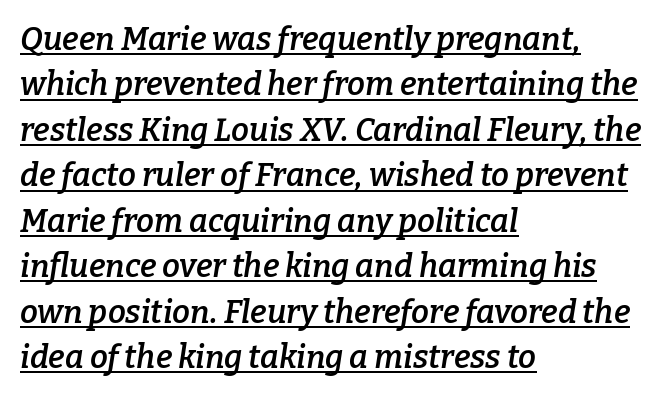
The image shows 32 px semibold serif type, italic (leaning right); set left-aligned, normal line spacing (1.42x), normal letter spacing, underlined; low stroke contrast and a medium x-height.
